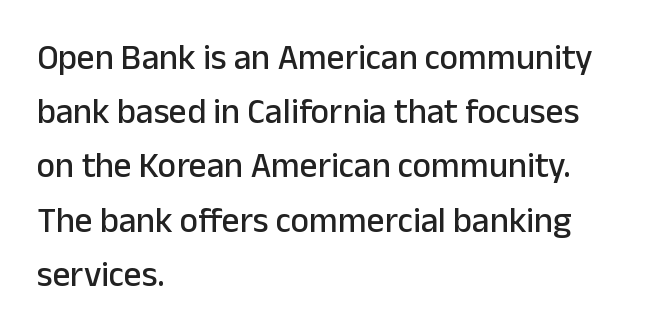
{"serif": "no", "italic": "no", "width": "normal", "stroke_contrast": "low", "x_height": "medium", "monospaced": "no", "underline": "no", "align": "left", "line_spacing": "normal", "line_spacing_ratio": 1.55, "letter_spacing": "normal", "letter_spacing_em": 0.0, "glyph_px": 35}
